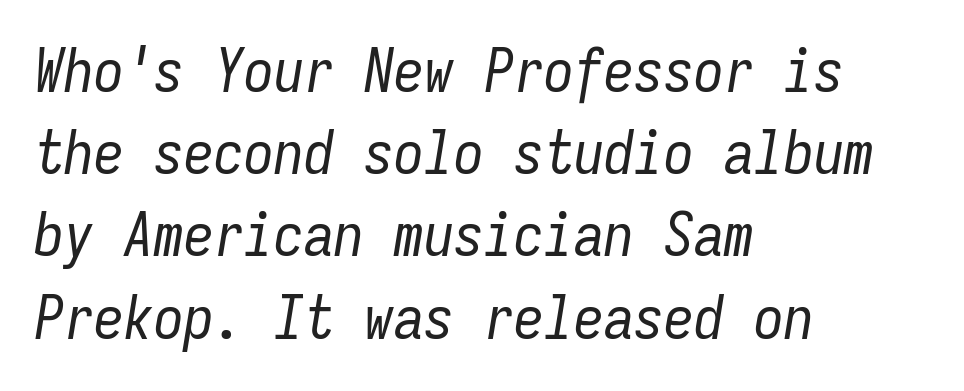
{"italic": "yes", "lean": "right", "slant_degrees": 9, "bold": "no", "weight": "regular", "width": "condensed", "stroke_contrast": "low", "x_height": "medium", "monospaced": "yes", "underline": "no", "align": "left", "line_spacing": "normal", "line_spacing_ratio": 1.37, "letter_spacing": "normal", "letter_spacing_em": 0.0, "glyph_px": 60}
